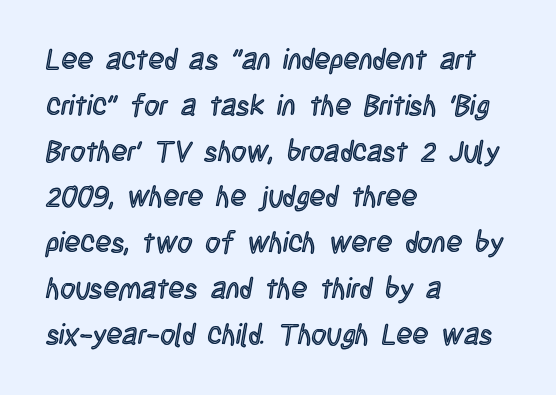
Underline: absent. The rendering uses natural spacing where letterforms have individual widths. The face used here is rendered with its standard letterfit. The designer left line spacing at the default.
